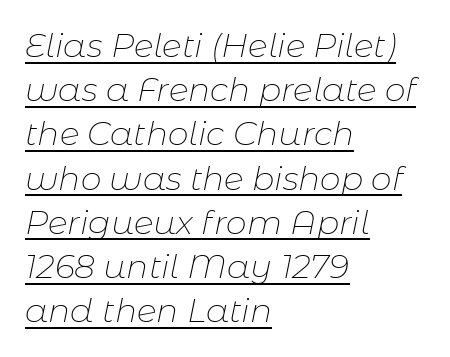
Q: Is the text bold? A: No.
Q: Is the text italic (slanted)? A: Yes, it leans right by about 11 degrees.
Q: Is the text underlined? A: Yes.
Q: How is the paragraph aligned? A: Left-aligned.
Q: Is the spacing between letters normal or unusually wide? A: Normal.
Q: Is the spacing between lines tight, normal or loose? A: Normal.
Q: Width (condensed, normal, or wide)? A: Normal.
Q: Stroke contrast? A: Low.
Q: x-height? A: Medium.
Q: Monospaced? A: No.
